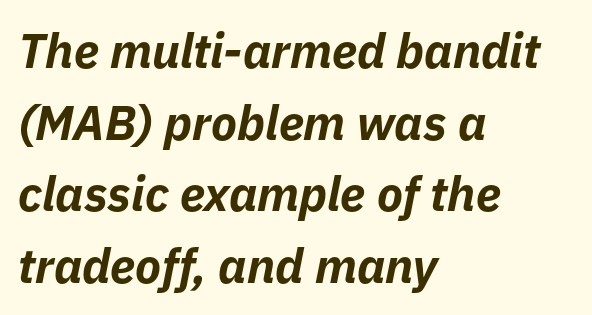
The image shows 48 px bold type, italic (leaning right); set left-aligned, normal line spacing (1.49x), normal letter spacing, not underlined; low stroke contrast and a medium x-height.
